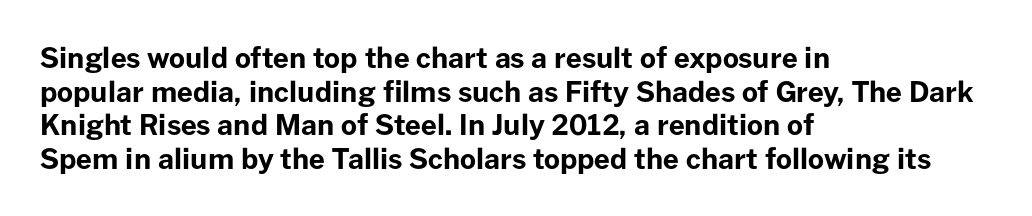
The image shows 28 px bold sans-serif type, upright; set left-aligned, line spacing 1.2x, normal letter spacing, not underlined; low stroke contrast and a medium x-height.
